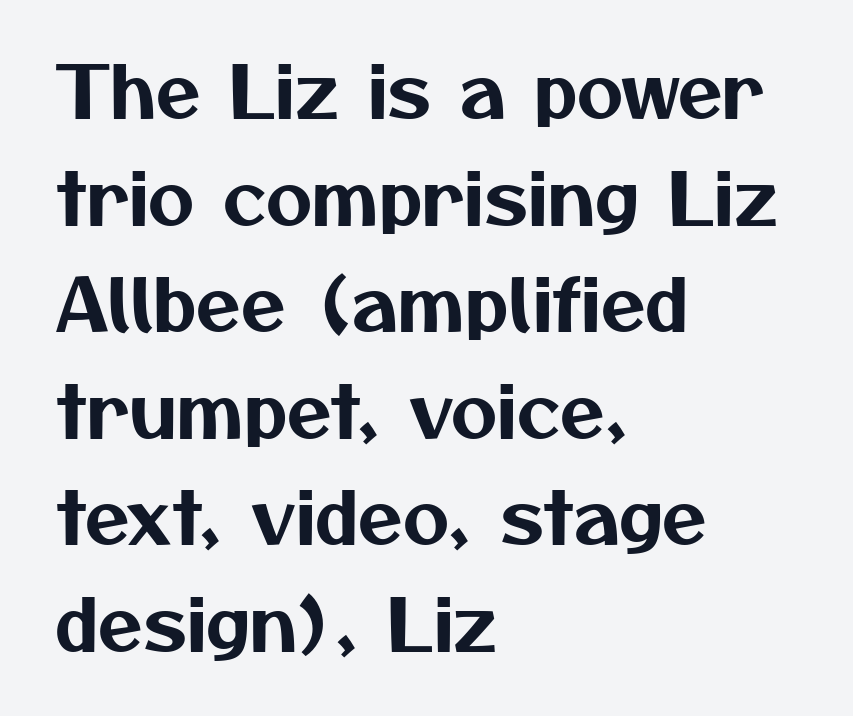
The image shows 72 px sans-serif type; set left-aligned, normal line spacing (1.48x), normal letter spacing, not underlined; medium stroke contrast and a medium x-height.
